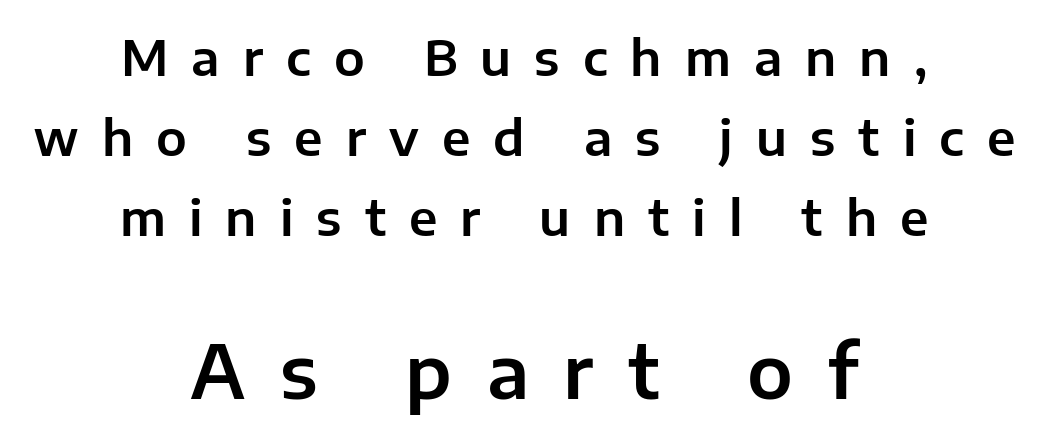
The image shows 73 px sans-serif type, upright; set centered, normal line spacing (1.63x), unusually wide letter spacing (+0.47 em), not underlined; the second (bottom) block is 1.49x larger; low stroke contrast and a medium x-height.
